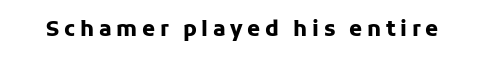
Q: Is the text bold? A: Yes.
Q: Is the text italic (slanted)? A: No, it is upright.
Q: Is the text underlined? A: No.
Q: Is the spacing between letters normal or unusually wide? A: Unusually wide.
